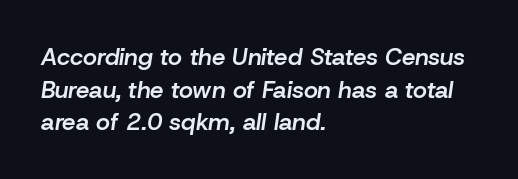
Q: Is the text bold? A: Semi-bold.
Q: Is the text italic (slanted)? A: Yes, it leans right by about 8 degrees.
Q: Is the text underlined? A: No.
Q: How is the paragraph aligned? A: Left-aligned.
Q: Is the spacing between letters normal or unusually wide? A: Normal.
Q: Is the spacing between lines tight, normal or loose? A: Normal.
